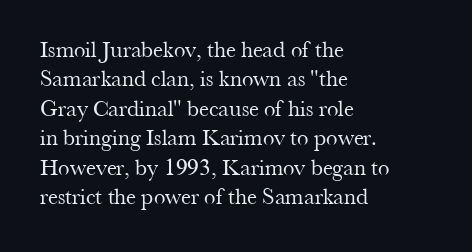
The image shows 23 px text type, upright; set left-aligned, normal line spacing (1.28x), normal letter spacing, not underlined.
